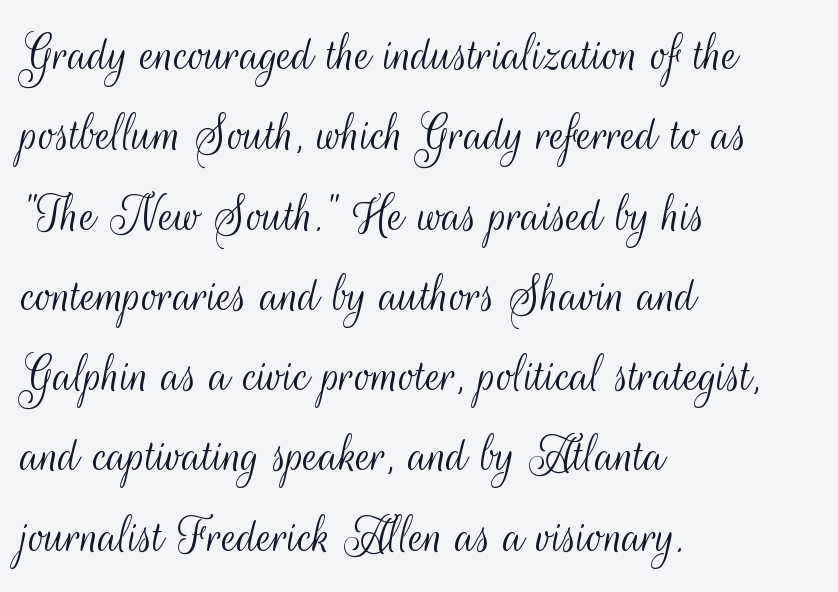
You could not count columns in this text — the font is proportionally spaced. Successive baselines arrive at the customary interval. Decoration check: the copy has no underline. Leftover space on each line is placed entirely after the last word.
